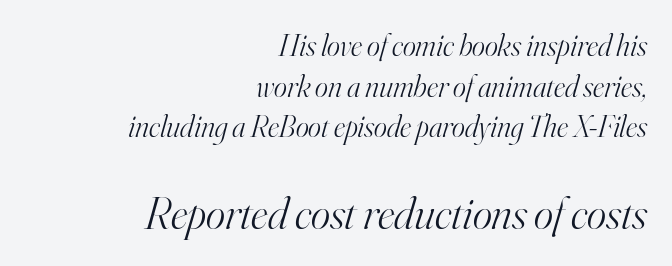
{"serif": "yes", "italic": "yes", "lean": "right", "slant_degrees": 16, "bold": "no", "weight": "light", "width": "normal", "stroke_contrast": "high", "x_height": "small", "monospaced": "no", "underline": "no", "align": "right", "line_spacing": "normal", "line_spacing_ratio": 1.31, "letter_spacing": "normal", "letter_spacing_em": 0.0, "larger_block": "second", "size_ratio": 1.48, "glyph_px": 46}
